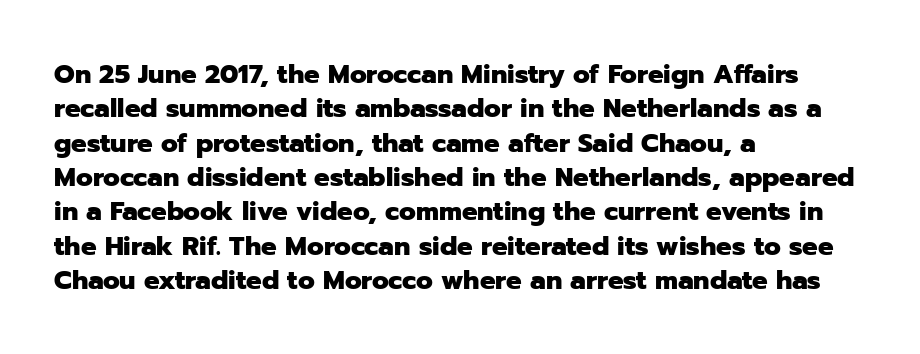
Q: Is the text bold? A: Yes.
Q: Is the text italic (slanted)? A: No, it is upright.
Q: Is the text underlined? A: No.
Q: How is the paragraph aligned? A: Left-aligned.
Q: Is the spacing between letters normal or unusually wide? A: Normal.
Q: Is the spacing between lines tight, normal or loose? A: Normal.
